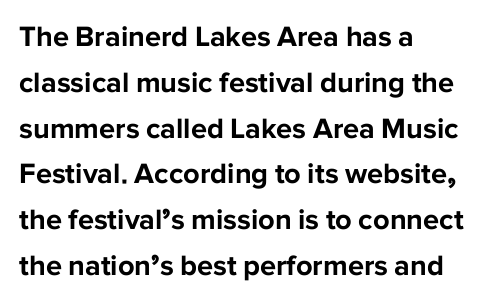
Horizontally, the lines are justified to the leading edge only. No feet cap the strokes, marking this as sans-serif type. Does the weight exceed regular? Yes, all the way to bold. No extra tracking has been applied to these lines. Clear beneath every line of the passage.
